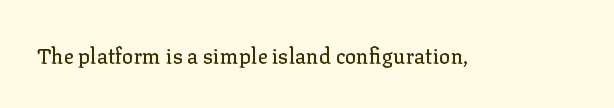
{"italic": "no", "underline": "no", "letter_spacing": "normal", "letter_spacing_em": 0.0, "glyph_px": 21}
